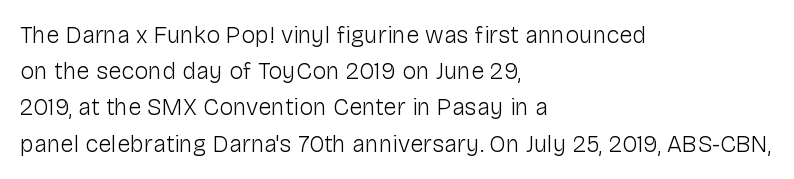
Default kerning and tracking; the words read as compact shapes. Tall strokes in this sample are plumb rather than angled. This rendering uses left alignment, leaving the right contour irregular. Students, observe: this is what conventionally led text looks like. Each stroke keeps to a modest, everyday thickness or less. Honestly, there is no underline to notice here at all.
